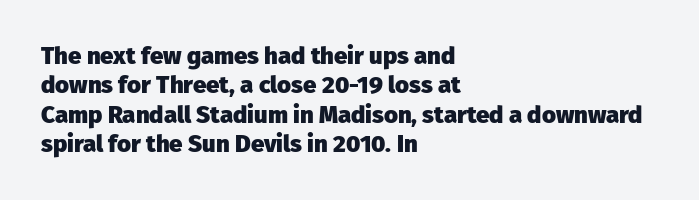
{"italic": "no", "bold": "yes", "underline": "no", "align": "left", "line_spacing_ratio": 1.22, "letter_spacing": "normal", "letter_spacing_em": 0.0, "glyph_px": 24}
